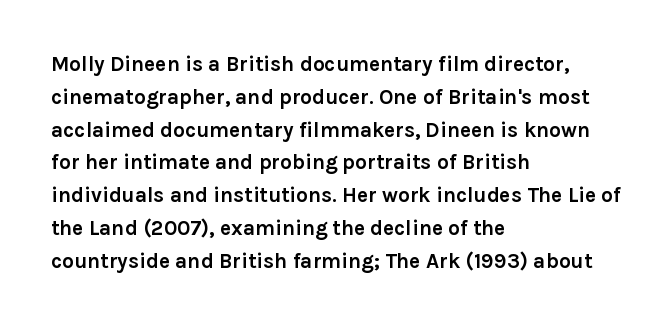
The image shows 21 px bold type, upright; set left-aligned, normal line spacing (1.56x), normal letter spacing, not underlined.
